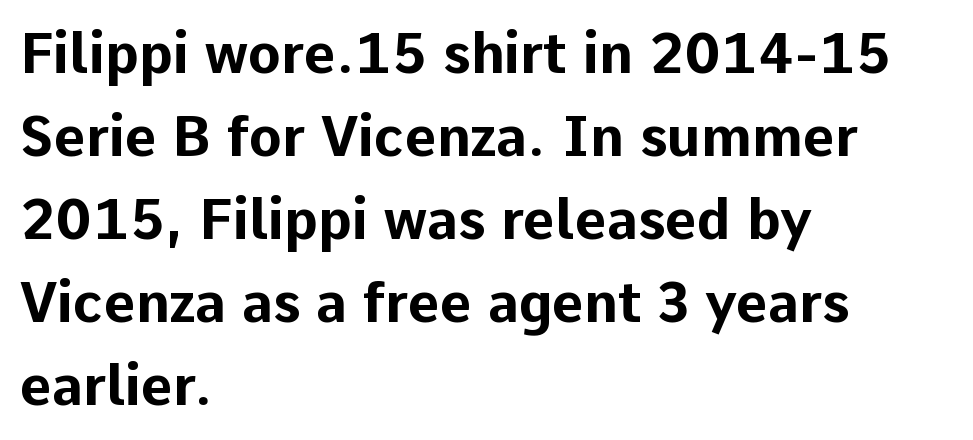
The image shows 55 px bold sans-serif type, upright; set left-aligned, normal line spacing (1.51x), normal letter spacing, not underlined; low stroke contrast and a medium x-height.
